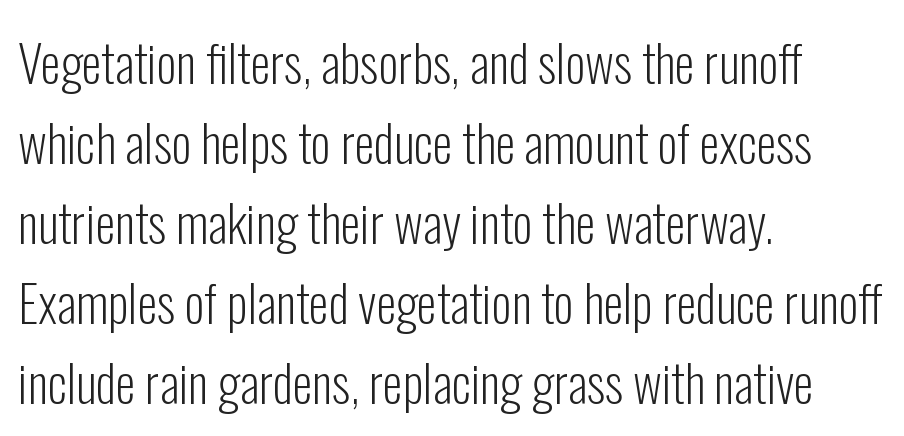
The image shows 51 px light, condensed sans-serif type, upright; set left-aligned, normal line spacing (1.57x), normal letter spacing, not underlined; low stroke contrast and a medium x-height.
